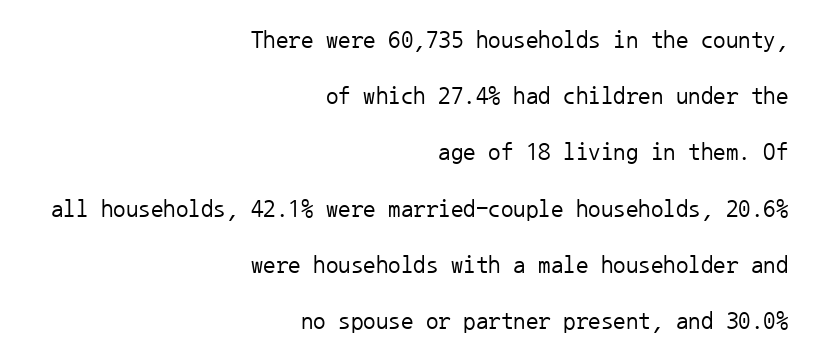
The image shows 25 px text type, upright; set right-aligned, loose line spacing (2.25x), normal letter spacing, not underlined.
